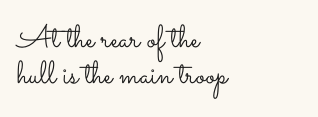
{"bold": "no", "weight": "light", "width": "wide", "stroke_contrast": "low", "x_height": "small", "monospaced": "no", "underline": "no", "align": "left", "line_spacing": "tight", "line_spacing_ratio": 1.11, "letter_spacing": "normal", "letter_spacing_em": 0.0, "glyph_px": 32}
